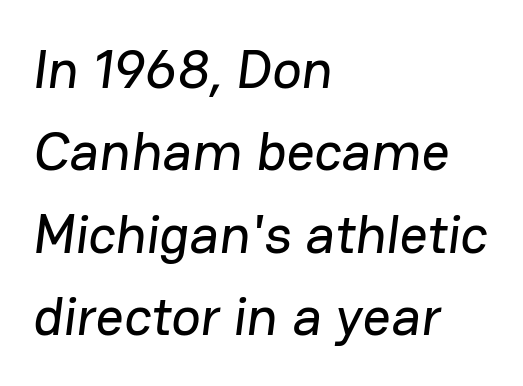
{"serif": "no", "width": "normal", "stroke_contrast": "low", "x_height": "medium", "monospaced": "no", "underline": "no", "align": "left", "line_spacing": "normal", "line_spacing_ratio": 1.5, "letter_spacing": "normal", "letter_spacing_em": 0.0, "glyph_px": 55}
